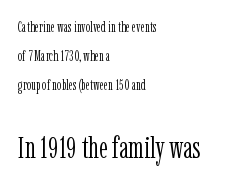
Rows of type keep a wide berth in the vertical direction. The passage shown is typeset with a serif family. Varying glyph widths throughout — classic text-font behaviour. Bigger letters appear in the bottom chunk; the top chunk is reduced.
